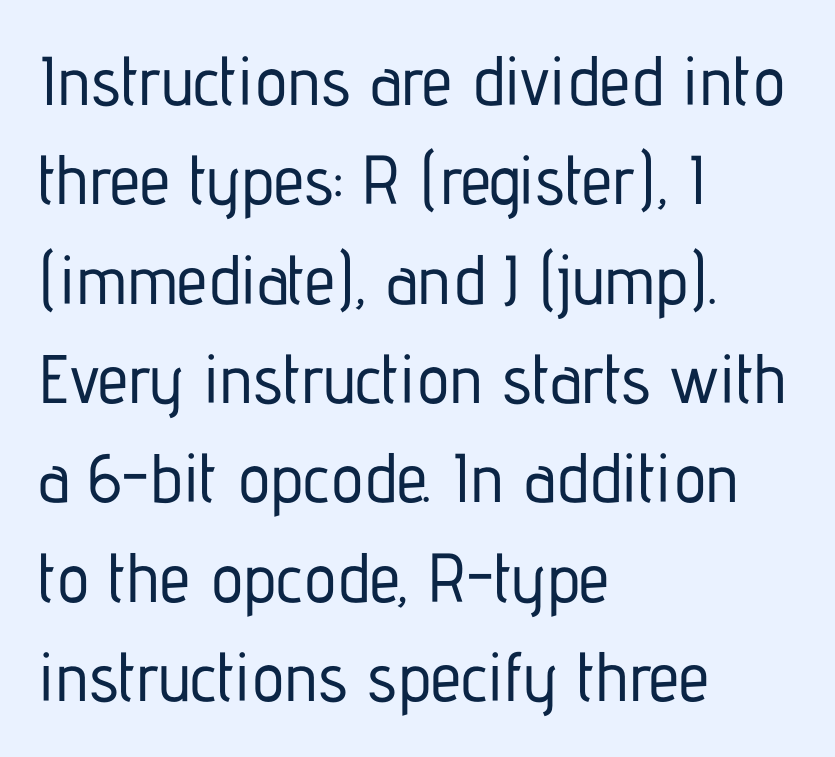
Character widths vary here, with narrow letters taking less room than wide ones. Anything drawn beneath the words? Only blank space. Posture: straight, roman, zero tilt. Are there feet on the stems? There aren't — it's a sans.
